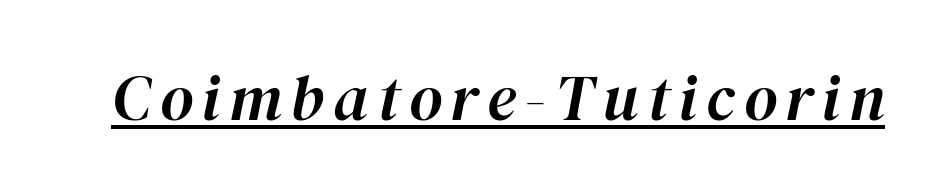
The image shows 64 px text type, italic (leaning right); set underlined; high stroke contrast and a medium x-height.
